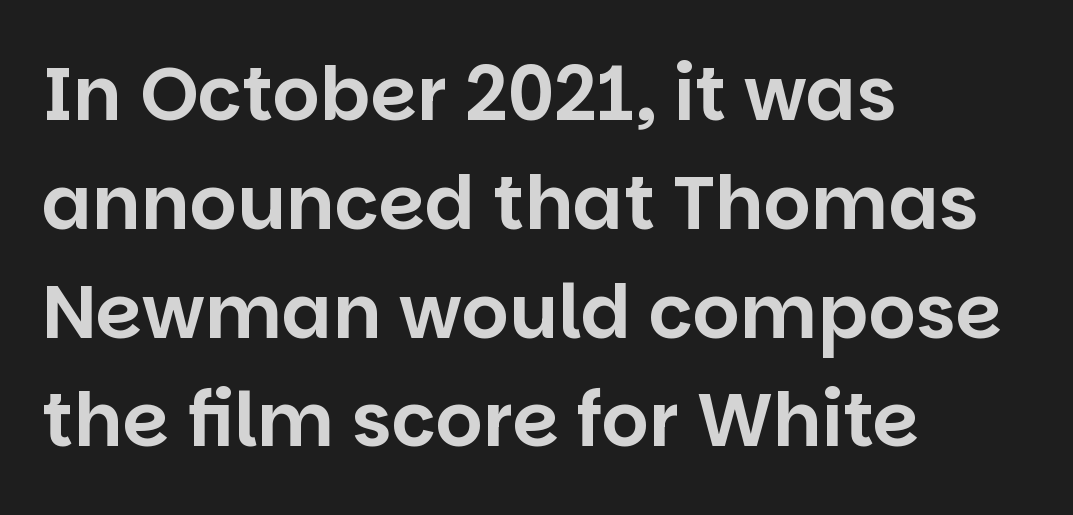
{"serif": "no", "italic": "no", "width": "normal", "stroke_contrast": "low", "x_height": "large", "monospaced": "no", "underline": "no", "align": "left", "line_spacing": "normal", "line_spacing_ratio": 1.47, "letter_spacing": "normal", "letter_spacing_em": 0.0, "glyph_px": 74}
